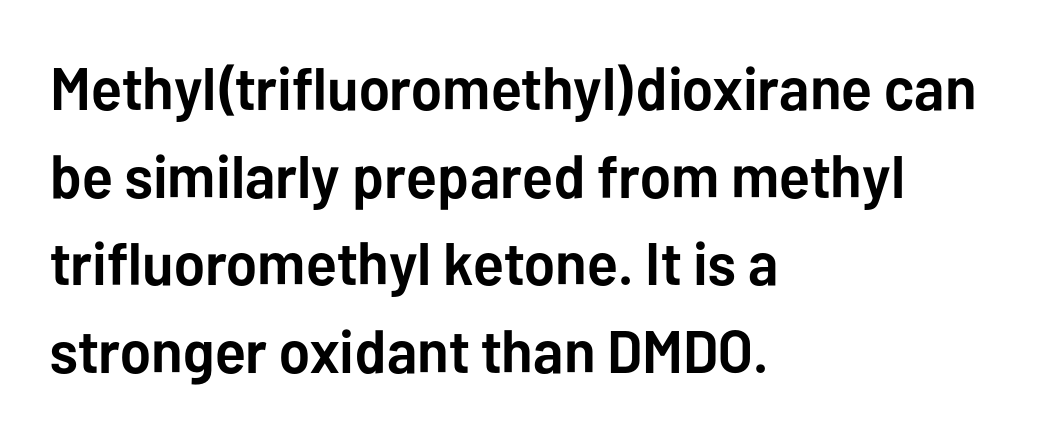
The image shows 60 px semibold sans-serif type, upright; set left-aligned, normal line spacing (1.46x), normal letter spacing, not underlined; low stroke contrast and a medium x-height.
